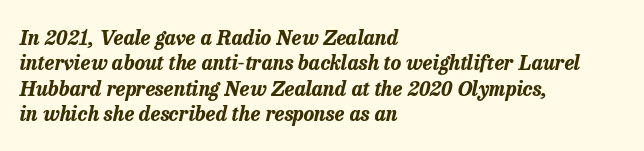
The image shows 20 px bold type, italic (leaning right); set left-aligned, normal line spacing (1.27x), normal letter spacing, not underlined.
